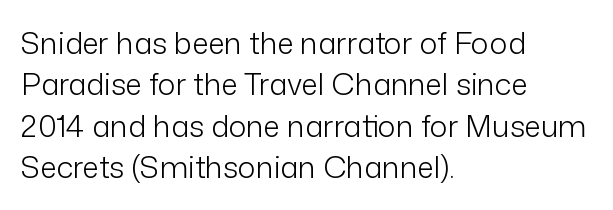
Q: Is the text bold? A: No.
Q: Is the text italic (slanted)? A: No, it is upright.
Q: Is the typeface a serif or a sans-serif typeface? A: Sans-serif.
Q: Is the text underlined? A: No.
Q: How is the paragraph aligned? A: Left-aligned.
Q: Is the spacing between letters normal or unusually wide? A: Normal.
Q: Is the spacing between lines tight, normal or loose? A: Normal.
Q: Width (condensed, normal, or wide)? A: Normal.
Q: Stroke contrast? A: Low.
Q: x-height? A: Medium.
Q: Monospaced? A: No.
